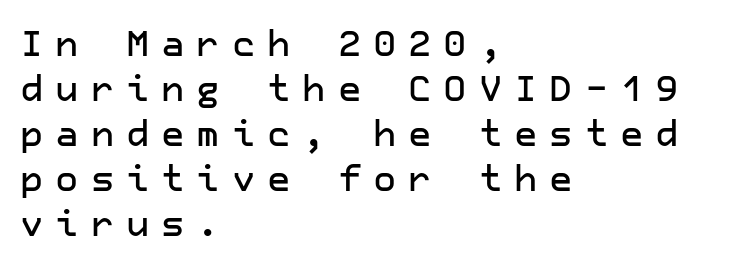
The image shows 36 px sans-serif type, upright; set left-aligned, normal line spacing (1.25x), unusually wide letter spacing (+0.33 em), not underlined; low stroke contrast and a medium x-height.
